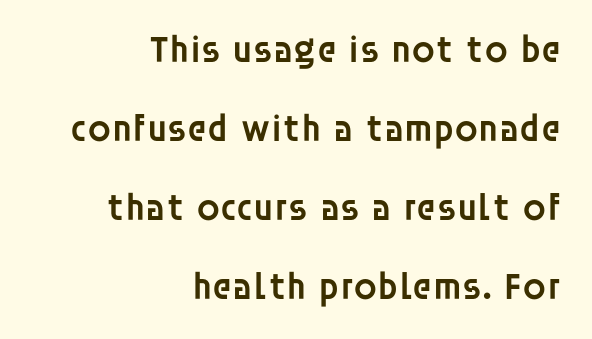
The image shows 38 px semibold sans-serif type, upright; set right-aligned, loose line spacing (2.08x), normal letter spacing, not underlined; low stroke contrast and a large x-height.
